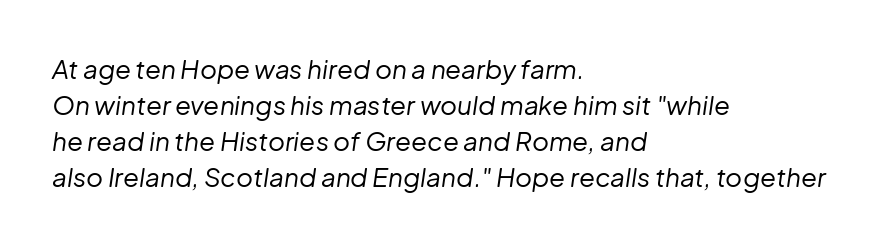
Standard letterfit; no display-style spreading of the glyphs. On a weight scale, this lands at 450 or below. Alignment: flush left. Vertically, the passage feels balanced, rows spaced as you'd expect. The whole block is typeset with a tilt. Check the space under the baseline: it is left empty.
